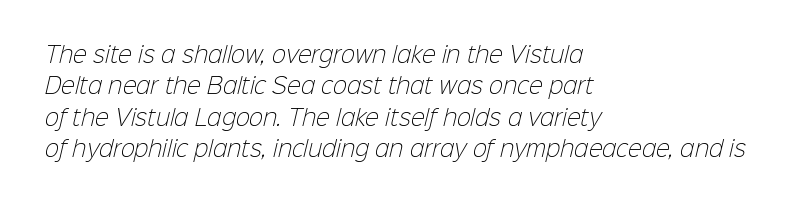
{"bold": "no", "underline": "no", "align": "left", "line_spacing": "normal", "line_spacing_ratio": 1.49, "letter_spacing": "normal", "letter_spacing_em": 0.0, "glyph_px": 21}
